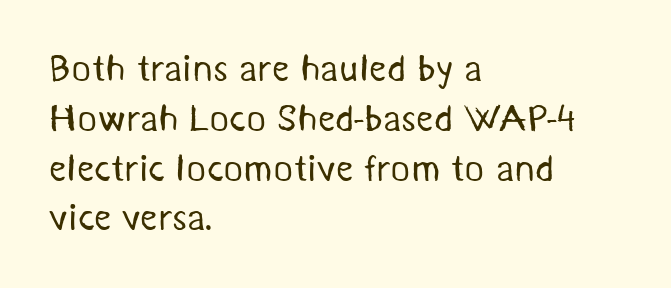
{"serif": "no", "bold": "no", "weight": "regular", "width": "normal", "stroke_contrast": "medium", "x_height": "medium", "monospaced": "no", "underline": "no", "align": "left", "line_spacing": "normal", "line_spacing_ratio": 1.31, "letter_spacing": "normal", "letter_spacing_em": 0.0, "glyph_px": 38}
